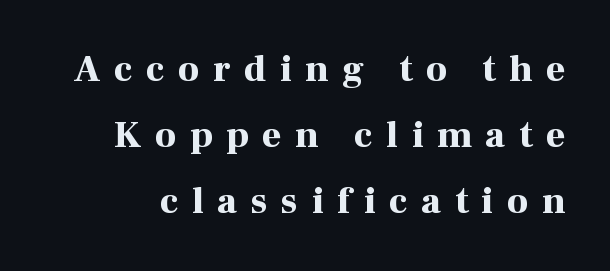
Q: Is the text bold? A: Yes.
Q: Is the text italic (slanted)? A: No, it is upright.
Q: Is the typeface a serif or a sans-serif typeface? A: Serif.
Q: Is the text underlined? A: No.
Q: Is the spacing between letters normal or unusually wide? A: Unusually wide.
Q: Width (condensed, normal, or wide)? A: Normal.
Q: Stroke contrast? A: High.
Q: x-height? A: Medium.
Q: Monospaced? A: No.
